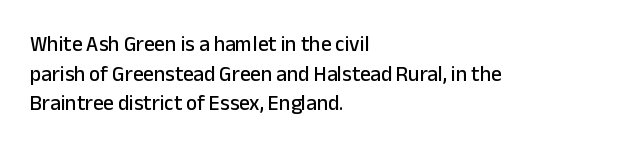
Caption: standard tracking, unaltered. Only glyphs here, with clear space below each row. The line-height multiplier appears to be the usual default. The typography opts for an upright posture over an oblique one. A student would call this left alignment; a typographer would say flush left, rag right.
